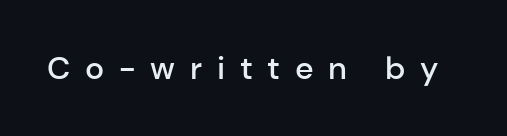
Style check: upright. Here the designer chose a conventional face with non-uniform glyph widths. Examine the stroke ends and you'll find no serifs. Descender tails drop into unmarked territory. The letters are spread apart with noticeably loose tracking.
